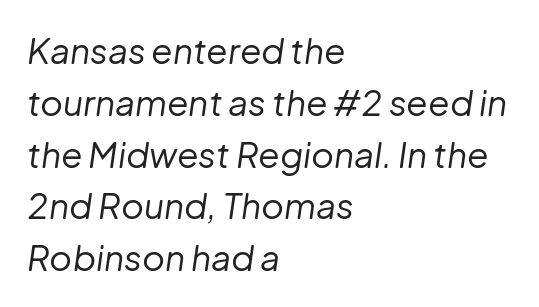
The image shows 35 px regular-weight type, italic (leaning right); set left-aligned, normal line spacing (1.48x), normal letter spacing, not underlined; low stroke contrast and a medium x-height.
